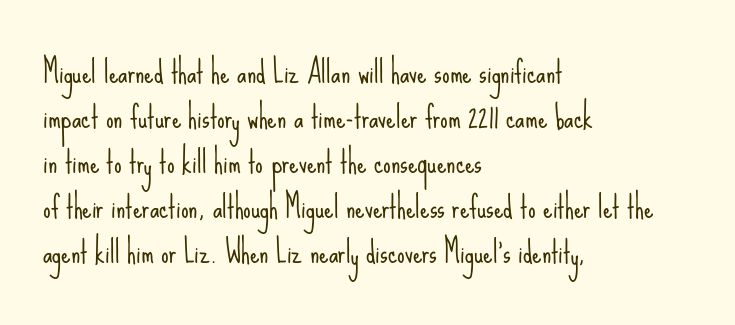
{"serif": "no", "italic": "no", "bold": "no", "weight": "light", "width": "condensed", "stroke_contrast": "low", "x_height": "small", "monospaced": "no", "underline": "no", "align": "left", "line_spacing": "normal", "line_spacing_ratio": 1.5, "letter_spacing": "normal", "letter_spacing_em": 0.0, "glyph_px": 30}
